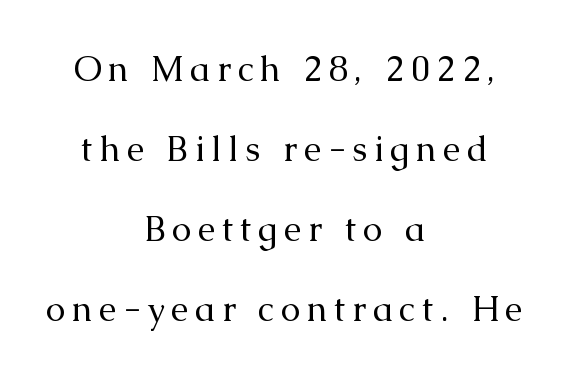
Q: Is the text bold? A: No.
Q: Is the text italic (slanted)? A: No, it is upright.
Q: Is the typeface a serif or a sans-serif typeface? A: Serif.
Q: Is the text underlined? A: No.
Q: How is the paragraph aligned? A: Centered.
Q: Is the spacing between lines tight, normal or loose? A: Loose.
Q: Width (condensed, normal, or wide)? A: Normal.
Q: Stroke contrast? A: Medium.
Q: x-height? A: Medium.
Q: Monospaced? A: No.
